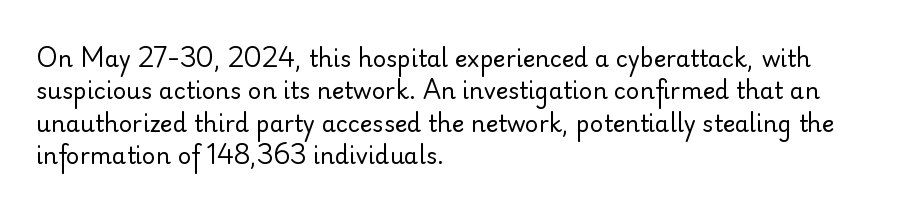
Q: Is the text bold? A: No.
Q: Is the text italic (slanted)? A: No, it is upright.
Q: Is the text underlined? A: No.
Q: How is the paragraph aligned? A: Left-aligned.
Q: Is the spacing between letters normal or unusually wide? A: Normal.
Q: Is the spacing between lines tight, normal or loose? A: Normal.
